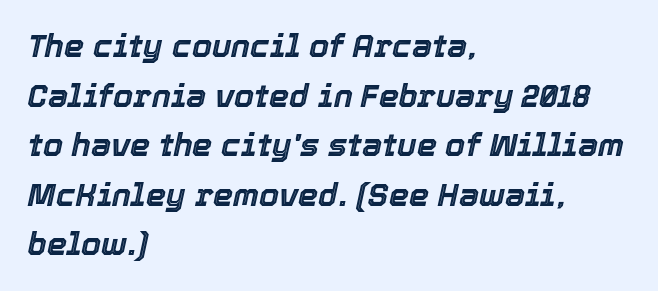
Would a proofreader flag this as italicized? Yes. Caption: multi-line text, flush left, ragged right. The passage shown is typed in a proportional face where columns would drift. The glyphs are unaccompanied by any horizontal stroke below them. Students, observe: this is what conventionally led text looks like. The letters sit at their default tracking, neither squeezed nor spread.
